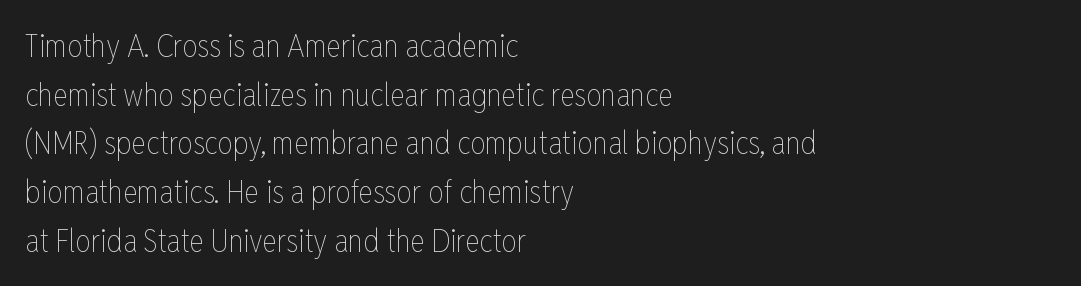
{"italic": "no", "bold": "no", "weight": "thin", "width": "condensed", "stroke_contrast": "low", "x_height": "medium", "monospaced": "no", "underline": "no", "align": "left", "line_spacing": "normal", "line_spacing_ratio": 1.57, "letter_spacing": "normal", "letter_spacing_em": 0.0, "glyph_px": 31}
